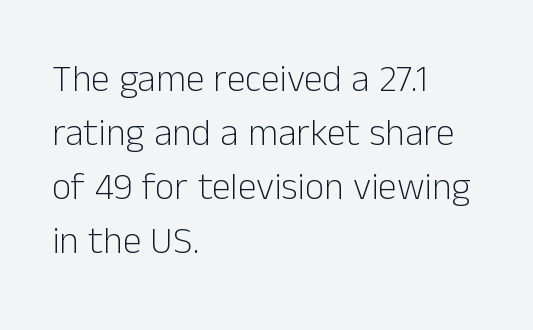
The image shows 38 px light sans-serif type, upright; set left-aligned, normal line spacing (1.42x), normal letter spacing, not underlined; low stroke contrast and a medium x-height.
